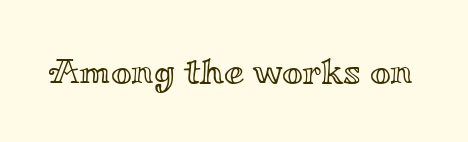
Q: Is the text italic (slanted)? A: No, it is upright.
Q: Is the text underlined? A: No.
Q: Is the spacing between letters normal or unusually wide? A: Normal.
Q: Width (condensed, normal, or wide)? A: Wide.
Q: x-height? A: Small.
Q: Monospaced? A: No.
